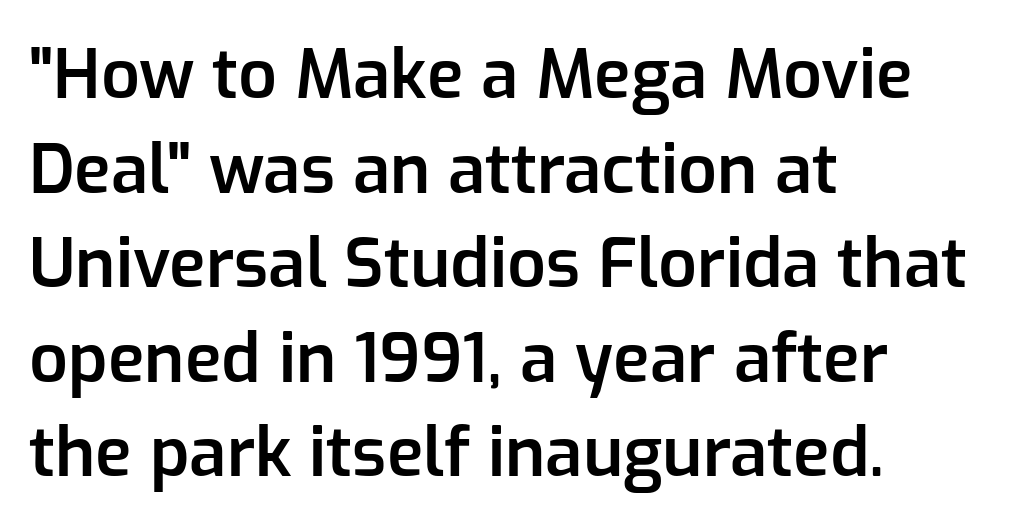
Q: Is the text bold? A: Semi-bold.
Q: Is the text italic (slanted)? A: No, it is upright.
Q: Is the typeface a serif or a sans-serif typeface? A: Sans-serif.
Q: Is the text underlined? A: No.
Q: How is the paragraph aligned? A: Left-aligned.
Q: Is the spacing between letters normal or unusually wide? A: Normal.
Q: Is the spacing between lines tight, normal or loose? A: Normal.
Q: Width (condensed, normal, or wide)? A: Normal.
Q: Stroke contrast? A: Low.
Q: x-height? A: Medium.
Q: Monospaced? A: No.
